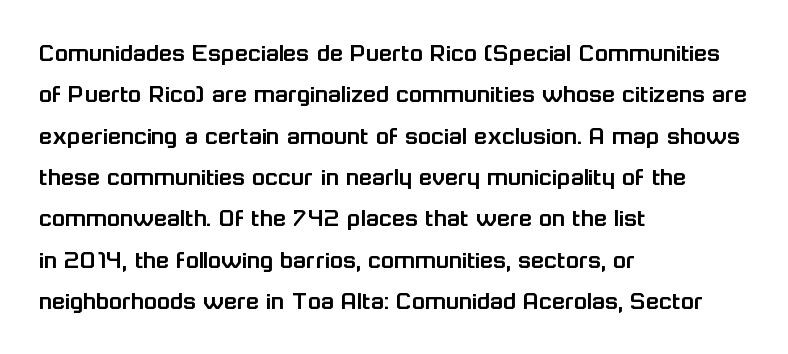
Successive baselines arrive at the customary interval. Short and long lines alike share a common starting point at left. Italic: no, the glyphs are upright roman. Short note: letters normally spaced. Quick note: underline off.
